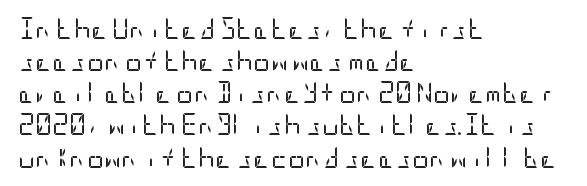
Is the block centered? No — it sits flush against the left margin. Honestly, the row spacing looks completely unremarkable. Check under the words: just untouched page. Ascenders rise straight up at ninety degrees. Nobody touched the tracking dial on this one.
